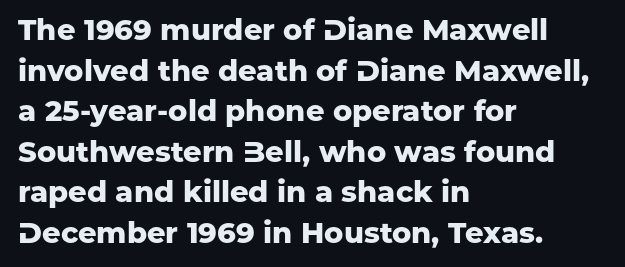
The image shows 29 px heavy sans-serif type, upright; set left-aligned, normal line spacing (1.4x), normal letter spacing, not underlined; low stroke contrast and a medium x-height.
